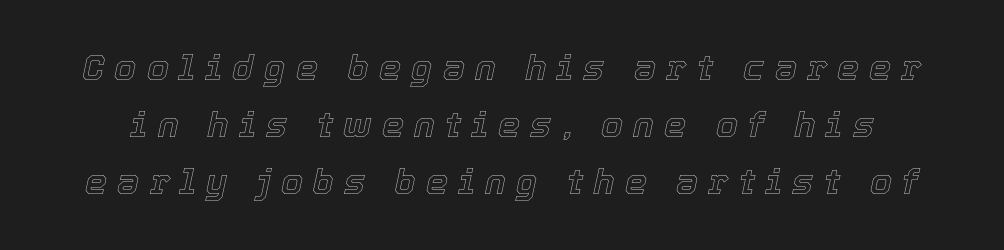
The image shows 35 px text type, italic (leaning right); set normal line spacing (1.63x), unusually wide letter spacing (+0.29 em), not underlined; a medium x-height.
